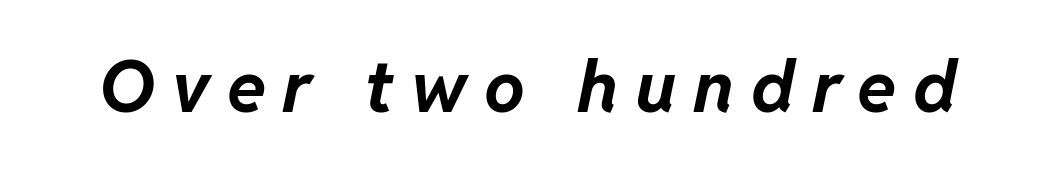
{"italic": "yes", "lean": "right", "slant_degrees": 11, "bold": "yes", "weight": "bold", "width": "normal", "stroke_contrast": "low", "x_height": "medium", "monospaced": "no", "underline": "no", "letter_spacing": "wide", "letter_spacing_em": 0.23, "glyph_px": 72}
